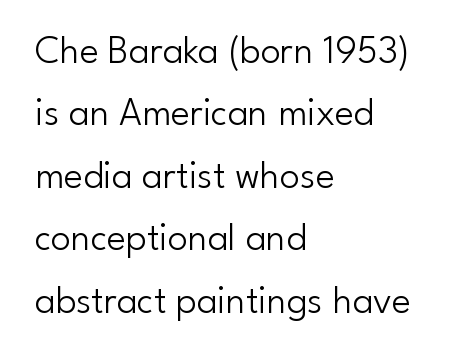
Q: Is the text bold? A: No.
Q: Is the text italic (slanted)? A: No, it is upright.
Q: Is the typeface a serif or a sans-serif typeface? A: Sans-serif.
Q: Is the text underlined? A: No.
Q: How is the paragraph aligned? A: Left-aligned.
Q: Is the spacing between letters normal or unusually wide? A: Normal.
Q: Is the spacing between lines tight, normal or loose? A: Normal.
Q: Width (condensed, normal, or wide)? A: Normal.
Q: Stroke contrast? A: Low.
Q: x-height? A: Small.
Q: Monospaced? A: No.
